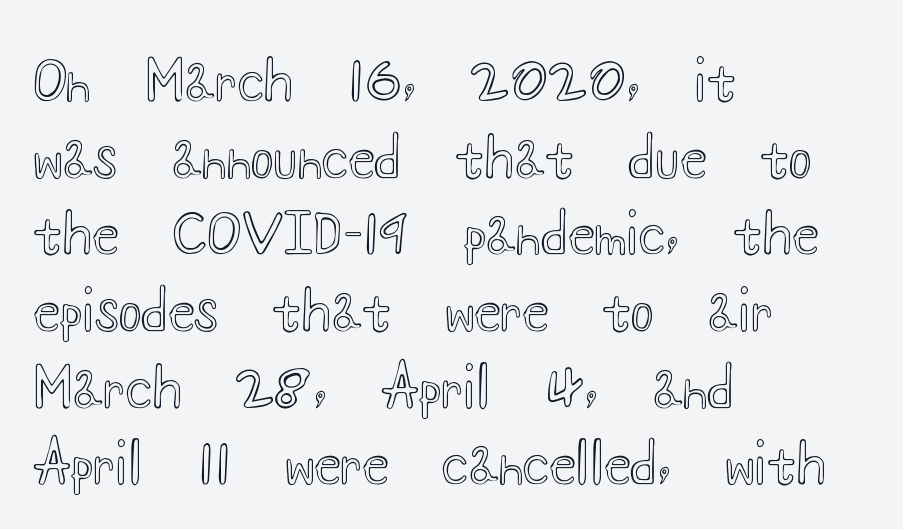
Q: Is the text italic (slanted)? A: No, it is upright.
Q: Is the text underlined? A: No.
Q: How is the paragraph aligned? A: Left-aligned.
Q: Is the spacing between letters normal or unusually wide? A: Normal.
Q: Is the spacing between lines tight, normal or loose? A: Normal.
Q: Width (condensed, normal, or wide)? A: Wide.
Q: x-height? A: Small.
Q: Monospaced? A: No.
